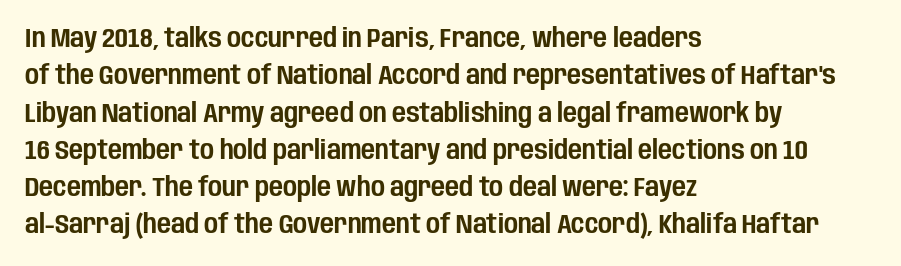
Normally led — the rows are evenly, conventionally spaced. Letter spacing: default. This is the regular roman posture of the typeface. Clear beneath every line of the passage. This rendering uses left alignment, leaving the right contour irregular.
